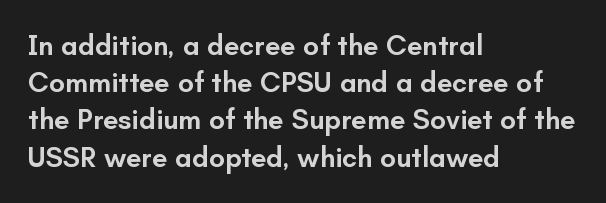
{"serif": "no", "italic": "no", "bold": "semi", "weight": "semibold", "width": "normal", "stroke_contrast": "low", "x_height": "small", "monospaced": "no", "underline": "no", "align": "left", "line_spacing": "normal", "line_spacing_ratio": 1.33, "letter_spacing": "normal", "letter_spacing_em": 0.0, "glyph_px": 28}
